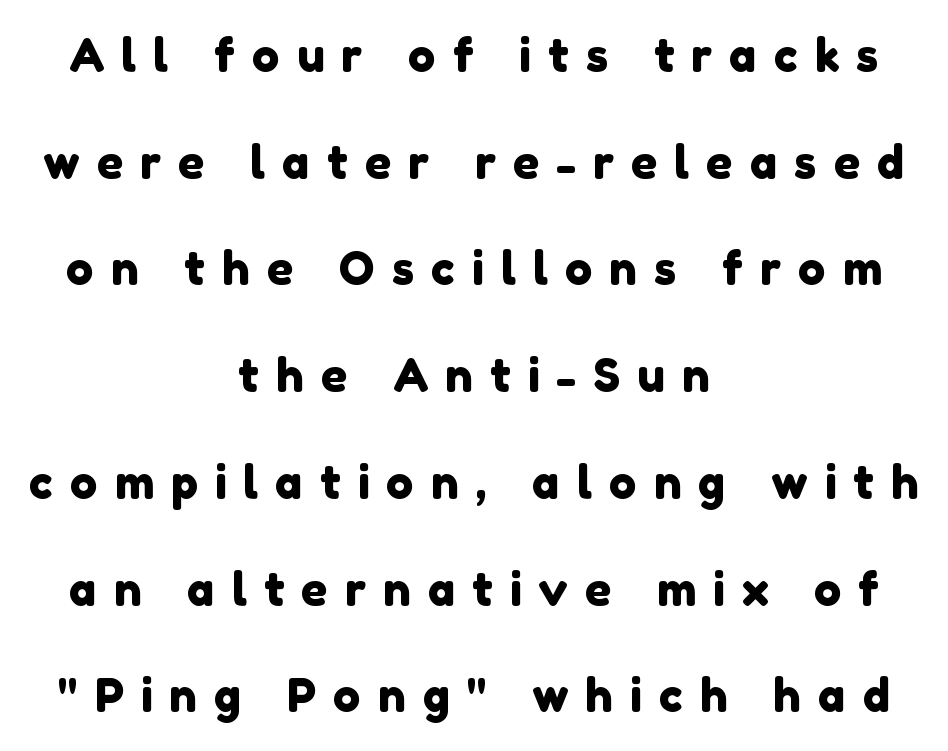
Q: Is the typeface a serif or a sans-serif typeface? A: Sans-serif.
Q: Is the text underlined? A: No.
Q: How is the paragraph aligned? A: Centered.
Q: Is the spacing between letters normal or unusually wide? A: Unusually wide.
Q: Is the spacing between lines tight, normal or loose? A: Loose.
Q: Width (condensed, normal, or wide)? A: Normal.
Q: Stroke contrast? A: Low.
Q: x-height? A: Medium.
Q: Monospaced? A: No.
